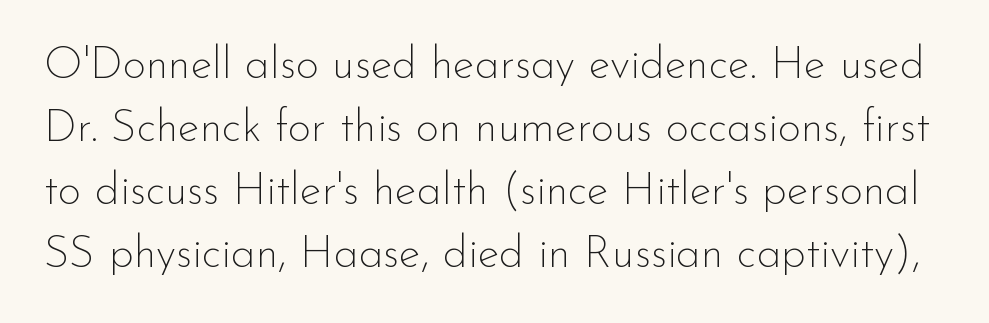
The image shows 45 px thin sans-serif type, upright; set normal line spacing (1.4x), normal letter spacing, not underlined; low stroke contrast and a small x-height.
